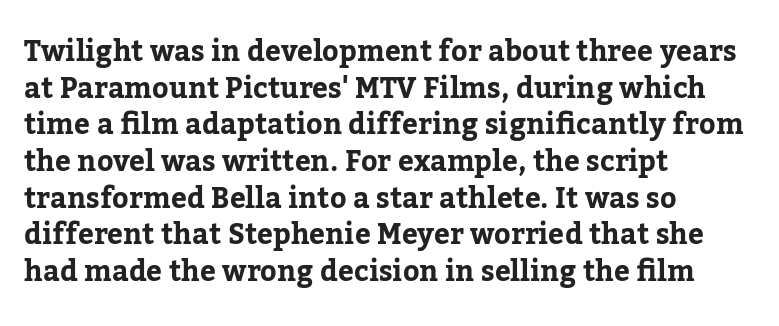
The image shows 28 px bold serif type, upright; set left-aligned, normal line spacing (1.31x), normal letter spacing, not underlined; low stroke contrast and a medium x-height.
